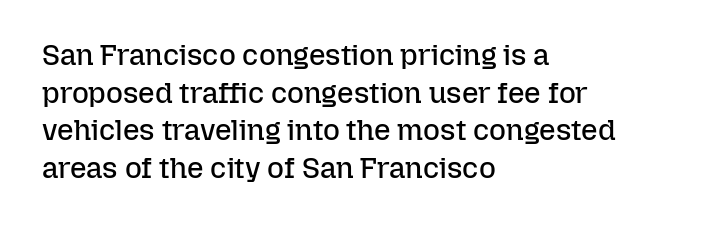
The image shows 29 px regular-weight type, upright; set left-aligned, normal line spacing (1.3x), normal letter spacing, not underlined; low stroke contrast and a medium x-height.
